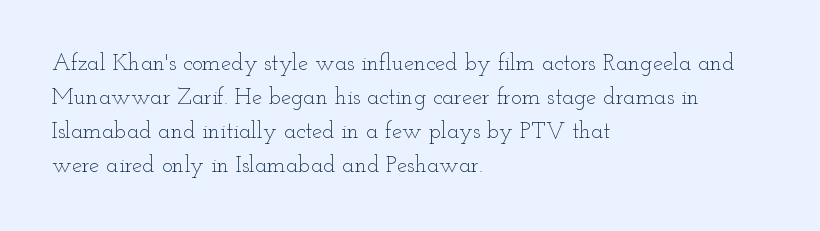
{"italic": "no", "bold": "no", "underline": "no", "align": "left", "line_spacing": "normal", "line_spacing_ratio": 1.48, "letter_spacing": "normal", "letter_spacing_em": 0.0, "glyph_px": 23}
